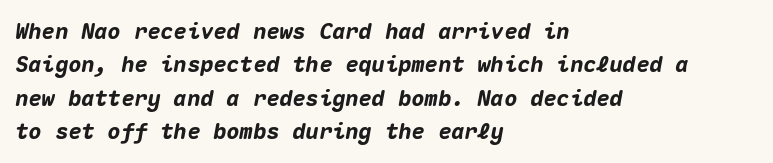
No word sits above an underline. How are the letters spaced? Ordinarily, with no added tracking. Does the lettering tilt? It does — this is italic. Every row of glyphs begins at an identical x-position on the left.
